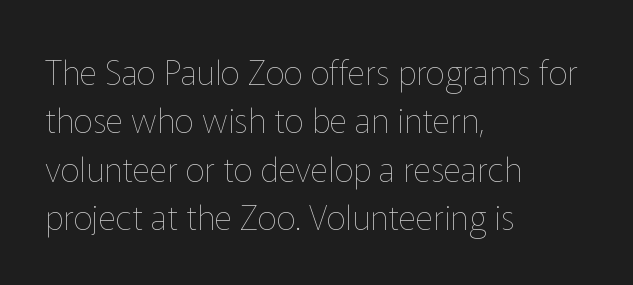
Q: Is the text bold? A: No.
Q: Is the text italic (slanted)? A: No, it is upright.
Q: Is the text underlined? A: No.
Q: How is the paragraph aligned? A: Left-aligned.
Q: Is the spacing between letters normal or unusually wide? A: Normal.
Q: Is the spacing between lines tight, normal or loose? A: Normal.
Q: Width (condensed, normal, or wide)? A: Normal.
Q: Stroke contrast? A: Low.
Q: x-height? A: Medium.
Q: Monospaced? A: No.
